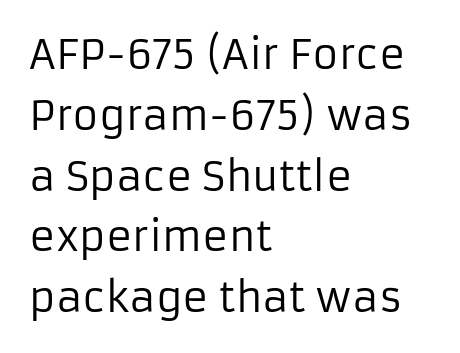
{"serif": "no", "italic": "no", "bold": "no", "weight": "regular", "width": "normal", "stroke_contrast": "low", "x_height": "medium", "monospaced": "no", "underline": "no", "align": "left", "line_spacing": "normal", "line_spacing_ratio": 1.52, "letter_spacing": "normal", "letter_spacing_em": 0.0, "glyph_px": 40}
